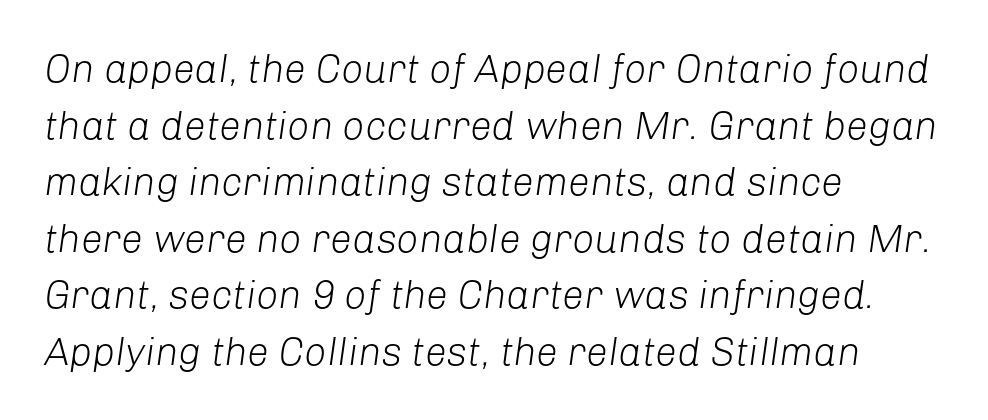
Q: Is the text bold? A: No.
Q: Is the text italic (slanted)? A: Yes, it leans right by about 8 degrees.
Q: Is the text underlined? A: No.
Q: How is the paragraph aligned? A: Left-aligned.
Q: Is the spacing between letters normal or unusually wide? A: Normal.
Q: Is the spacing between lines tight, normal or loose? A: Normal.
Q: Width (condensed, normal, or wide)? A: Normal.
Q: Stroke contrast? A: Low.
Q: x-height? A: Medium.
Q: Monospaced? A: No.
